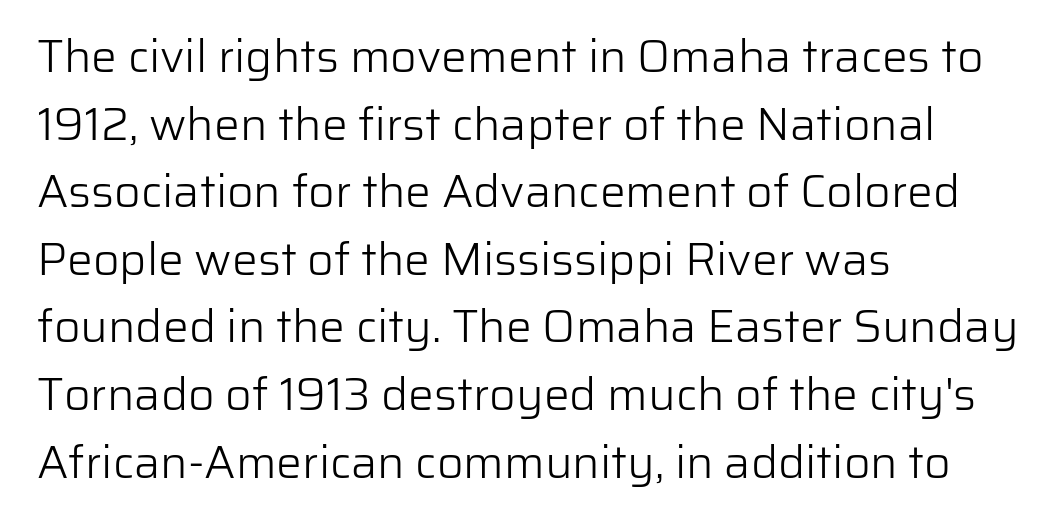
{"serif": "no", "italic": "no", "bold": "no", "weight": "light", "width": "normal", "stroke_contrast": "low", "x_height": "medium", "monospaced": "no", "underline": "no", "align": "left", "line_spacing": "normal", "line_spacing_ratio": 1.47, "letter_spacing": "normal", "letter_spacing_em": 0.0, "glyph_px": 46}
